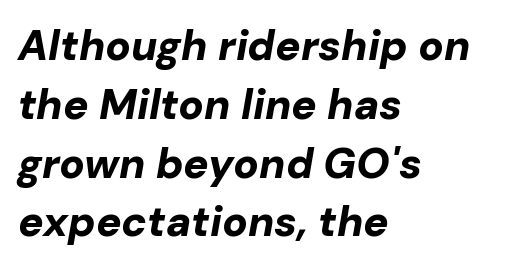
{"italic": "yes", "lean": "right", "slant_degrees": 10, "bold": "yes", "weight": "bold", "width": "normal", "stroke_contrast": "low", "x_height": "medium", "monospaced": "no", "underline": "no", "align": "left", "line_spacing": "normal", "line_spacing_ratio": 1.4, "letter_spacing": "normal", "letter_spacing_em": 0.0, "glyph_px": 42}
